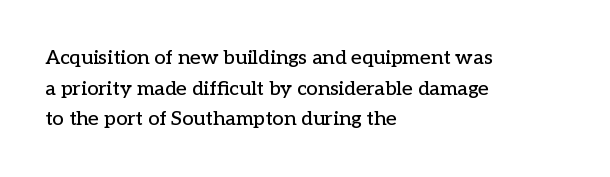
Q: Is the text italic (slanted)? A: No, it is upright.
Q: Is the text underlined? A: No.
Q: How is the paragraph aligned? A: Left-aligned.
Q: Is the spacing between letters normal or unusually wide? A: Normal.
Q: Is the spacing between lines tight, normal or loose? A: Normal.
